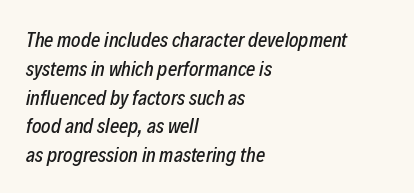
The paragraph has a hard left edge and a soft right edge. Looking at the ascenders, they clearly lean. The gaps between neighbouring characters are ordinary and unremarkable. Underlining? Definitely not there. Summary of vertical rhythm: regular, with standard interline spacing.
